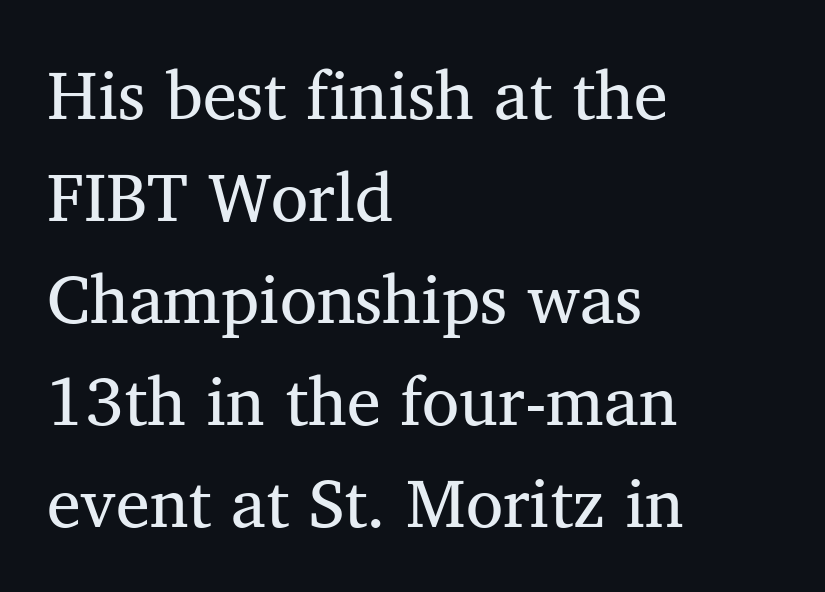
The image shows 68 px regular-weight serif type; set left-aligned, normal line spacing (1.5x), normal letter spacing, not underlined; medium stroke contrast and a medium x-height.
